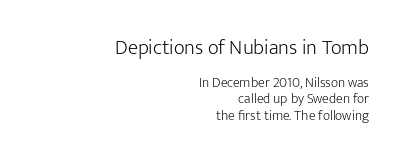
Q: Is the text bold? A: No.
Q: Is the text italic (slanted)? A: No, it is upright.
Q: Is the text underlined? A: No.
Q: How is the paragraph aligned? A: Right-aligned.
Q: Is the spacing between letters normal or unusually wide? A: Normal.
Q: Which block of text is set in a larger size, the first (top) or the second (bottom)? A: The first (top) one.
